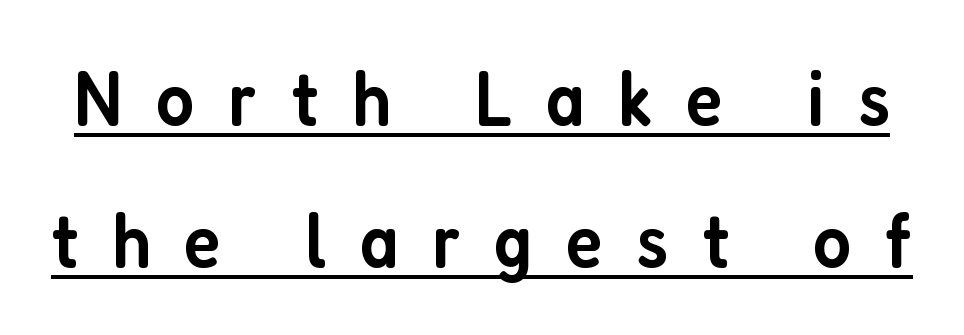
Q: Is the text bold? A: Semi-bold.
Q: Is the text italic (slanted)? A: No, it is upright.
Q: Is the typeface a serif or a sans-serif typeface? A: Sans-serif.
Q: Is the text underlined? A: Yes.
Q: Is the spacing between letters normal or unusually wide? A: Unusually wide.
Q: Width (condensed, normal, or wide)? A: Condensed.
Q: Stroke contrast? A: Low.
Q: x-height? A: Medium.
Q: Monospaced? A: No.
